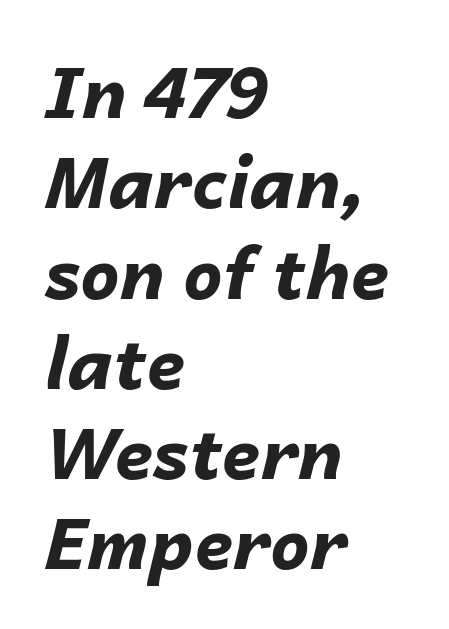
The image shows 70 px bold type, italic (leaning right); set left-aligned, normal line spacing (1.29x), normal letter spacing, not underlined; low stroke contrast and a medium x-height.
